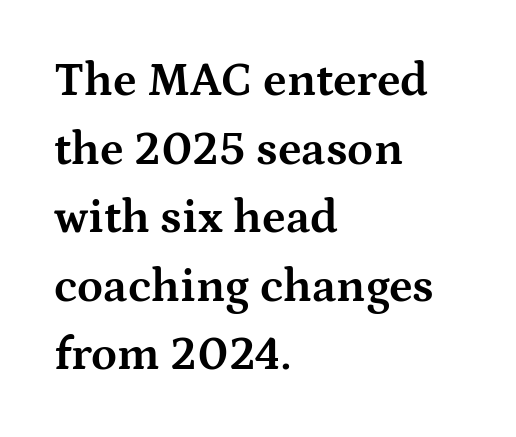
The image shows 47 px bold, wide serif type, upright; set left-aligned, normal line spacing (1.46x), normal letter spacing, not underlined; medium stroke contrast and a medium x-height.
